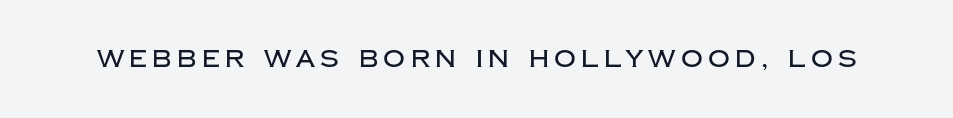
Q: Is the text italic (slanted)? A: No, it is upright.
Q: Is the text underlined? A: No.
Q: Is the spacing between letters normal or unusually wide? A: Unusually wide.
